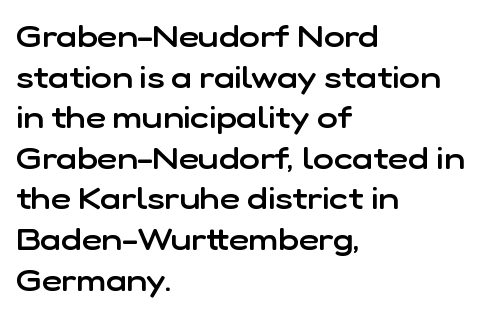
The lines are quadded left. If you measured baseline to baseline, you'd find a middling distance. Posture: straight, roman, zero tilt. Unlike a traditional serif, this face leaves its strokes unadorned.
